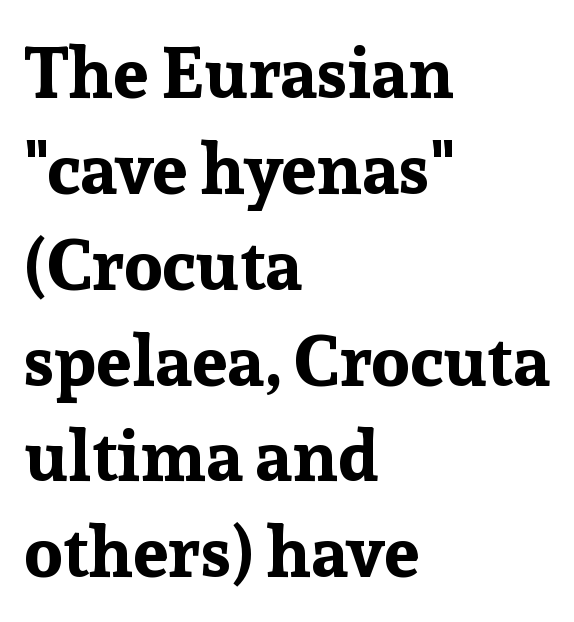
Q: Is the text bold? A: Yes.
Q: Is the text italic (slanted)? A: No, it is upright.
Q: Is the typeface a serif or a sans-serif typeface? A: Serif.
Q: Is the text underlined? A: No.
Q: How is the paragraph aligned? A: Left-aligned.
Q: Is the spacing between letters normal or unusually wide? A: Normal.
Q: Is the spacing between lines tight, normal or loose? A: Normal.
Q: Width (condensed, normal, or wide)? A: Normal.
Q: Stroke contrast? A: Low.
Q: x-height? A: Medium.
Q: Monospaced? A: No.
